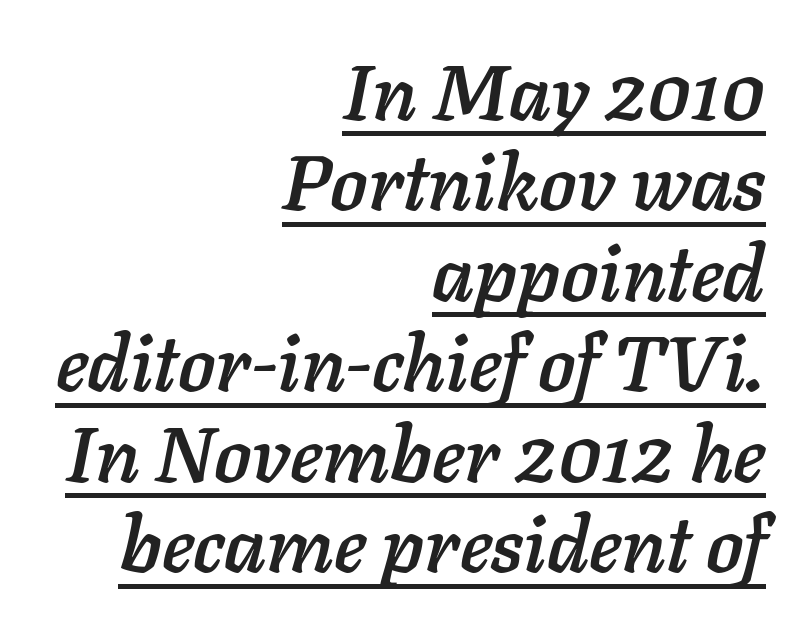
The paragraph has a hard right edge and a soft left edge. The rendering applies a slant to the glyphs. Emphasis is given by a line drawn under the lettering. Words appear dense and cohesive because spacing is normal. A typesetter would call this proportional, since set widths differ per character.
